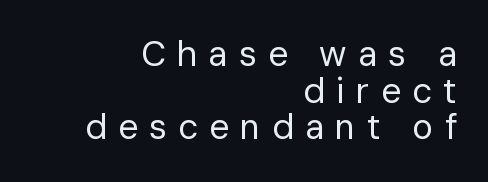
The image shows 35 px regular-weight sans-serif type, upright; set right-aligned, tight line spacing (1.05x), unusually wide letter spacing (+0.32 em), not underlined; low stroke contrast and a medium x-height.
